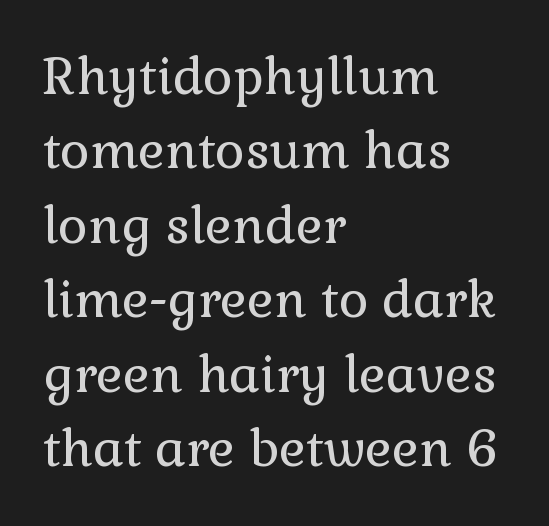
{"serif": "yes", "italic": "no", "bold": "no", "weight": "regular", "width": "normal", "stroke_contrast": "low", "x_height": "medium", "monospaced": "no", "underline": "no", "align": "left", "line_spacing": "normal", "line_spacing_ratio": 1.46, "letter_spacing": "normal", "letter_spacing_em": 0.0, "glyph_px": 51}
